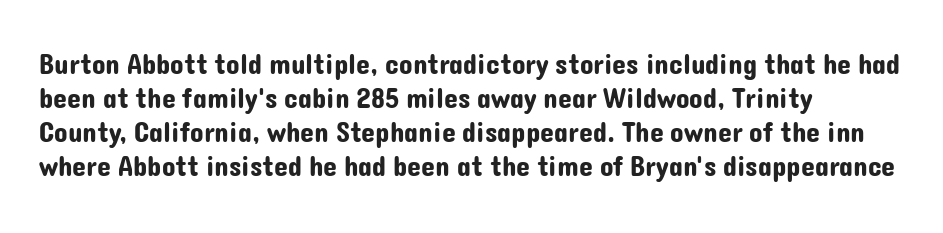
The image shows 28 px sans-serif type, upright; set left-aligned, line spacing 1.22x, normal letter spacing, not underlined; low stroke contrast and a medium x-height.
